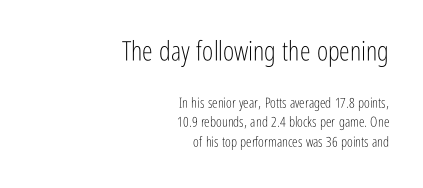
No italicization has been applied; the sample stays upright. Clear beneath every line of the passage. Visually the block forms a straight wall on the right and a jagged coastline on the left. Weight: regular or lighter. The block of text has a typical density, with ordinary space between rows.
